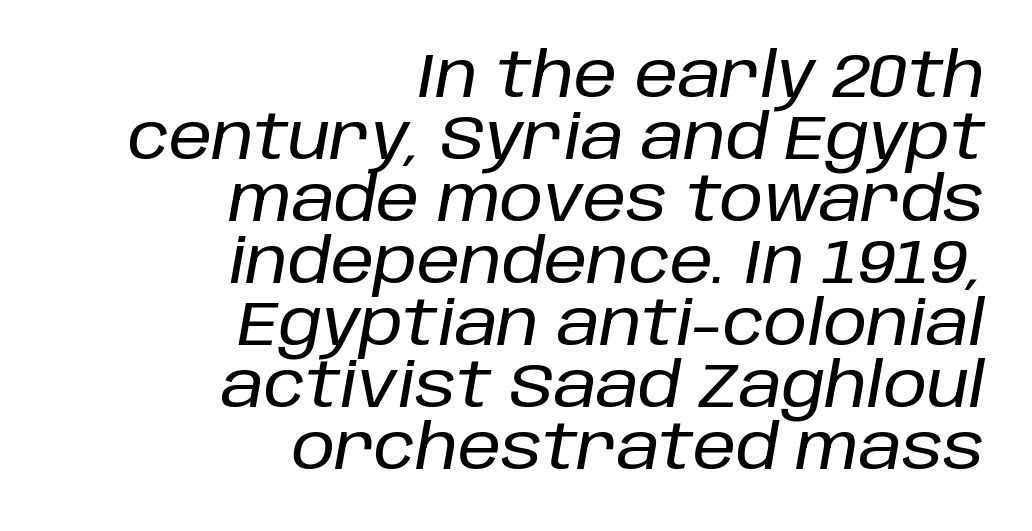
Q: Is the text italic (slanted)? A: Yes, it leans right by about 10 degrees.
Q: Is the text underlined? A: No.
Q: How is the paragraph aligned? A: Right-aligned.
Q: Is the spacing between letters normal or unusually wide? A: Normal.
Q: Is the spacing between lines tight, normal or loose? A: Tight.
Q: Width (condensed, normal, or wide)? A: Normal.
Q: Stroke contrast? A: Low.
Q: x-height? A: Large.
Q: Monospaced? A: No.
